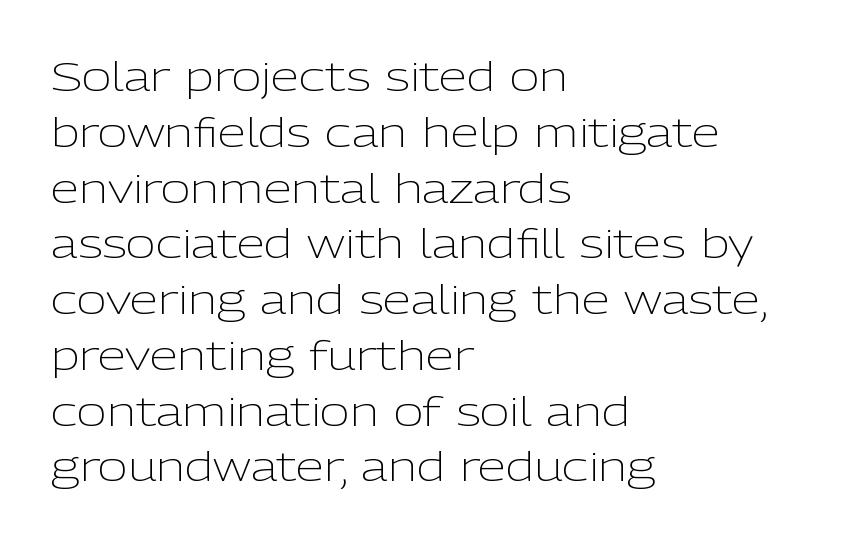
The passage shown is typed in a proportional face where columns would drift. Vertical strokes here are truly vertical. Nothing sits at the stroke ends, so this counts as sans-serif. Baseline-to-baseline distance is the conventional proportion of letter height. Any mark beneath the type? The region is blank. No heavy texture on the line: the type isn't bold.
